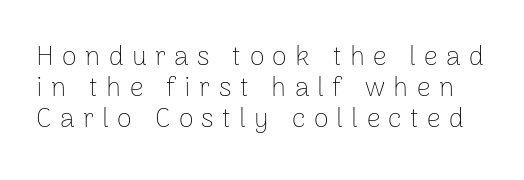
The image shows 27 px text type, upright; set tight line spacing (1.15x), unusually wide letter spacing (+0.31 em), not underlined.
